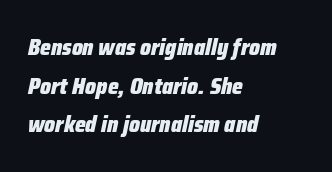
Q: Is the text bold? A: Yes.
Q: Is the text italic (slanted)? A: Yes, it leans right by about 12 degrees.
Q: Is the text underlined? A: No.
Q: How is the paragraph aligned? A: Left-aligned.
Q: Is the spacing between letters normal or unusually wide? A: Normal.
Q: Is the spacing between lines tight, normal or loose? A: Normal.
